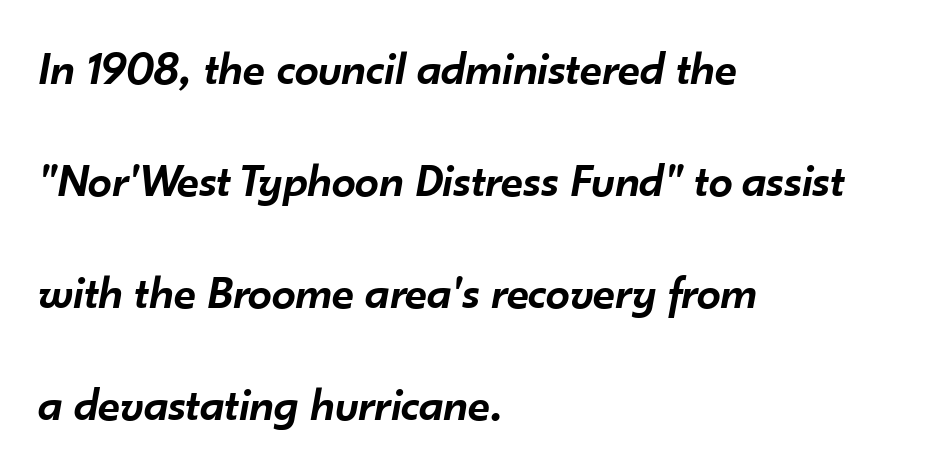
{"italic": "yes", "lean": "right", "slant_degrees": 10, "bold": "semi", "weight": "semibold", "width": "normal", "stroke_contrast": "low", "x_height": "small", "monospaced": "no", "underline": "no", "align": "left", "line_spacing": "loose", "line_spacing_ratio": 2.33, "letter_spacing": "normal", "letter_spacing_em": 0.0, "glyph_px": 48}
